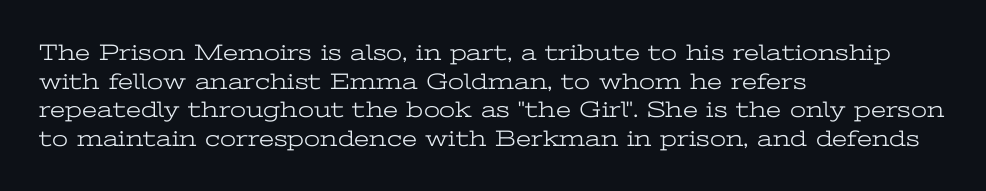
Beneath every word, the page is bare. On a weight scale, this lands at 450 or below. Look at the tracking — it's just the regular setting, nothing added. The typesetter chose a ragged-right arrangement here. Upright lettering throughout.
